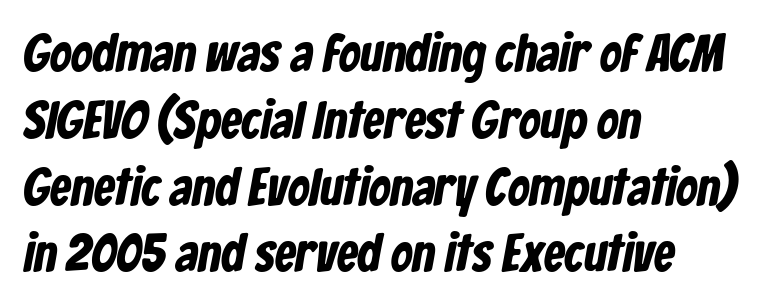
The image shows 53 px condensed sans-serif type; set left-aligned, normal line spacing (1.26x), normal letter spacing, not underlined; low stroke contrast and a medium x-height.
